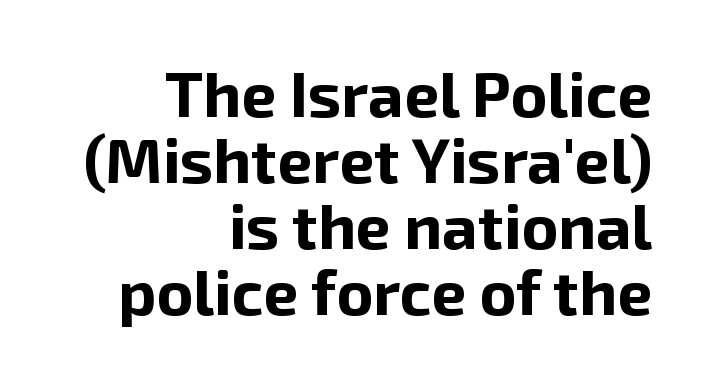
Emphasis by weight is at full strength: bold. The characters display no serif detailing; their extremities are plain. Rule under the text: the space is simply empty. This sample is right-justified, so line beginnings fall wherever the words allow. The letters advance in unequal steps, a hallmark of proportional type. A typesetter would call this leading minimal, almost set solid.
